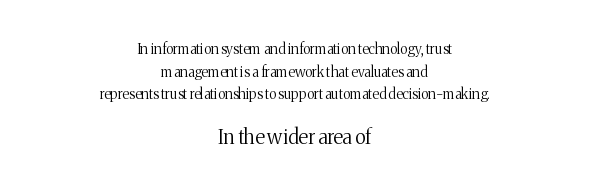
Q: Is the text bold? A: No.
Q: Is the text italic (slanted)? A: No, it is upright.
Q: Is the text underlined? A: No.
Q: How is the paragraph aligned? A: Centered.
Q: Is the spacing between letters normal or unusually wide? A: Normal.
Q: Is the spacing between lines tight, normal or loose? A: Normal.
Q: Which block of text is set in a larger size, the first (top) or the second (bottom)? A: The second (bottom) one.
